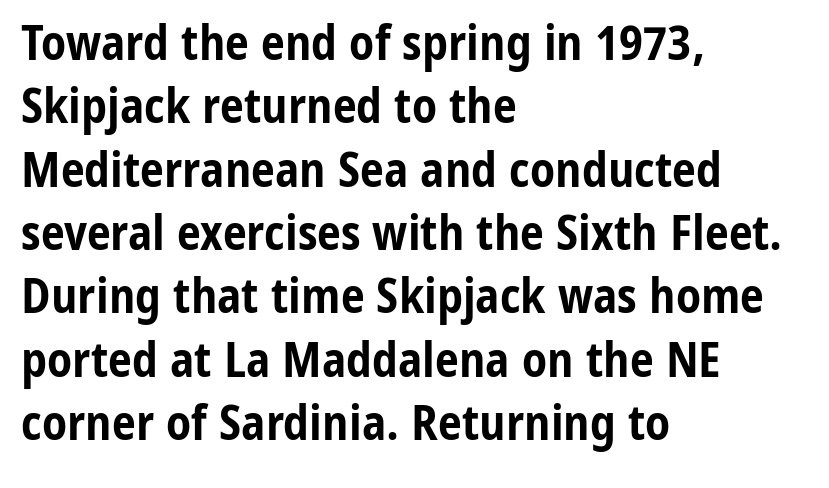
I'd describe the lettering as bold — thick and assertive. Normally led — the rows are evenly, conventionally spaced. The rendering uses natural spacing where letterforms have individual widths. Check the space under the baseline: it is left empty.
